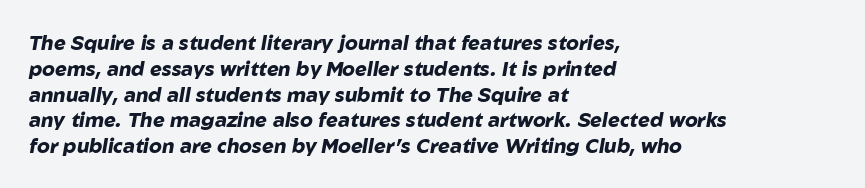
The image shows 20 px bold type, italic (leaning right); set left-aligned, normal line spacing (1.29x), normal letter spacing, not underlined.
